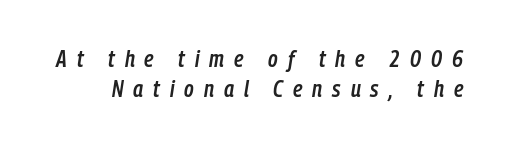
The image shows 23 px text type, italic (leaning right); set normal line spacing (1.3x), unusually wide letter spacing (+0.43 em), not underlined.
